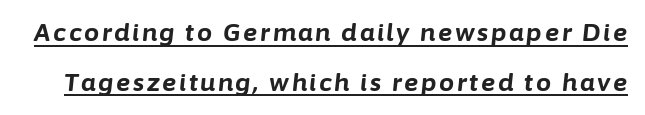
Q: Is the text bold? A: Yes.
Q: Is the text italic (slanted)? A: Yes, it leans right by about 6 degrees.
Q: Is the text underlined? A: Yes.
Q: Is the spacing between lines tight, normal or loose? A: Loose.
